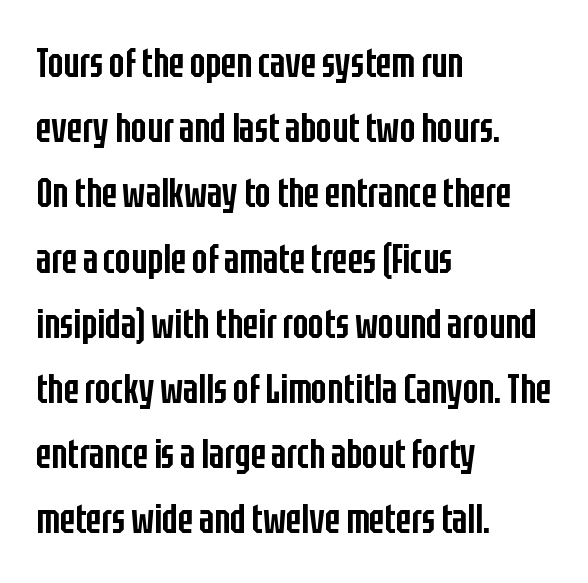
The image shows 41 px semibold, condensed sans-serif type, upright; set left-aligned, normal line spacing (1.59x), normal letter spacing, not underlined; low stroke contrast and a large x-height.
